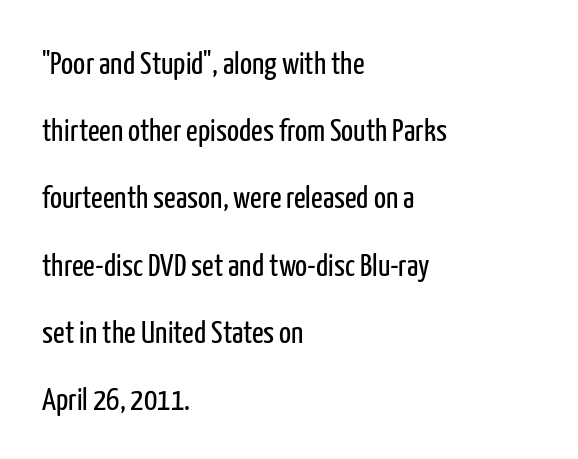
{"serif": "no", "italic": "no", "bold": "no", "weight": "regular", "width": "condensed", "stroke_contrast": "low", "x_height": "medium", "monospaced": "no", "underline": "no", "align": "left", "line_spacing": "loose", "line_spacing_ratio": 2.1, "letter_spacing": "normal", "letter_spacing_em": 0.0, "glyph_px": 32}
